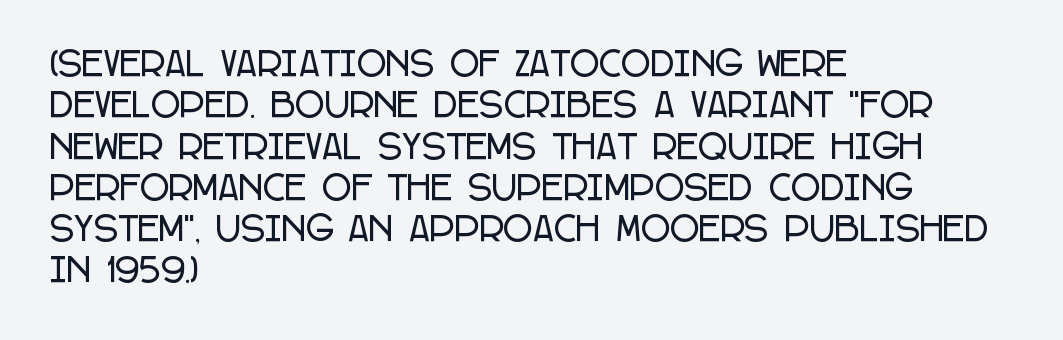
Q: Is the text italic (slanted)? A: No, it is upright.
Q: Is the typeface a serif or a sans-serif typeface? A: Sans-serif.
Q: Is the text underlined? A: No.
Q: How is the paragraph aligned? A: Left-aligned.
Q: Is the spacing between letters normal or unusually wide? A: Normal.
Q: Is the spacing between lines tight, normal or loose? A: Normal.
Q: Width (condensed, normal, or wide)? A: Condensed.
Q: Stroke contrast? A: Low.
Q: x-height? A: Large.
Q: Monospaced? A: No.
